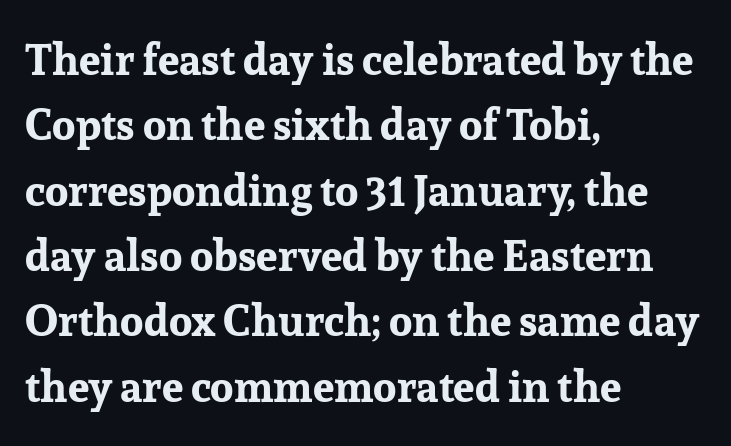
{"serif": "yes", "italic": "no", "bold": "yes", "weight": "bold", "width": "normal", "stroke_contrast": "low", "x_height": "medium", "monospaced": "no", "underline": "no", "align": "left", "line_spacing": "normal", "line_spacing_ratio": 1.52, "letter_spacing": "normal", "letter_spacing_em": 0.0, "glyph_px": 43}
